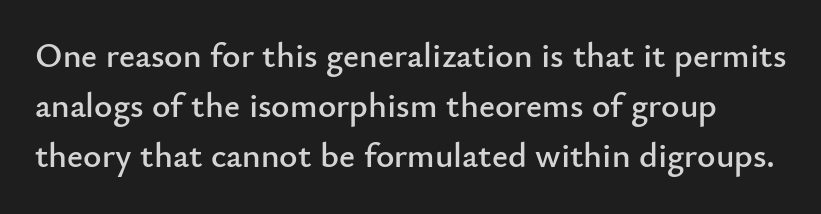
Q: Is the text italic (slanted)? A: No, it is upright.
Q: Is the typeface a serif or a sans-serif typeface? A: Sans-serif.
Q: Is the text underlined? A: No.
Q: Is the spacing between letters normal or unusually wide? A: Normal.
Q: Is the spacing between lines tight, normal or loose? A: Normal.
Q: Width (condensed, normal, or wide)? A: Normal.
Q: Stroke contrast? A: Low.
Q: x-height? A: Small.
Q: Monospaced? A: No.
